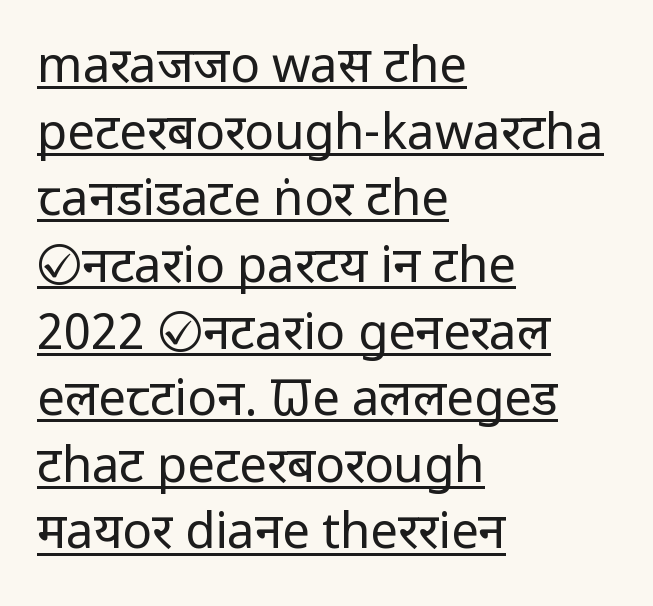
The image shows 49 px regular-weight, condensed sans-serif type, upright; set left-aligned, normal line spacing (1.36x), normal letter spacing, underlined; low stroke contrast and a large x-height.
